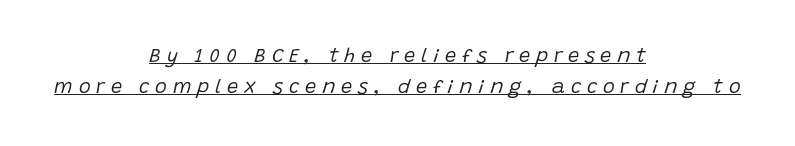
One glance says typical: line gaps are just what's usual. The letterforms stand isolated, each surrounded by extra space. Caption: lettering with a line underneath. There's an unmistakable incline to the writing here.
